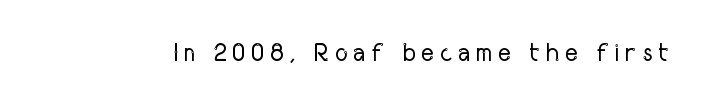
{"italic": "no", "bold": "no", "underline": "no", "letter_spacing": "wide", "letter_spacing_em": 0.21, "glyph_px": 25}
